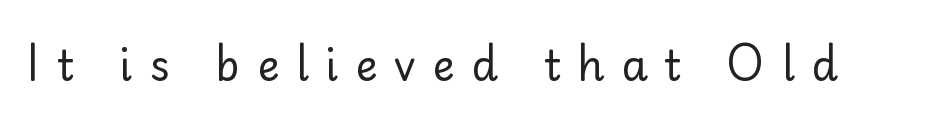
The image shows 42 px regular-weight sans-serif type, upright; set unusually wide letter spacing (+0.4 em), not underlined; low stroke contrast and a small x-height.
